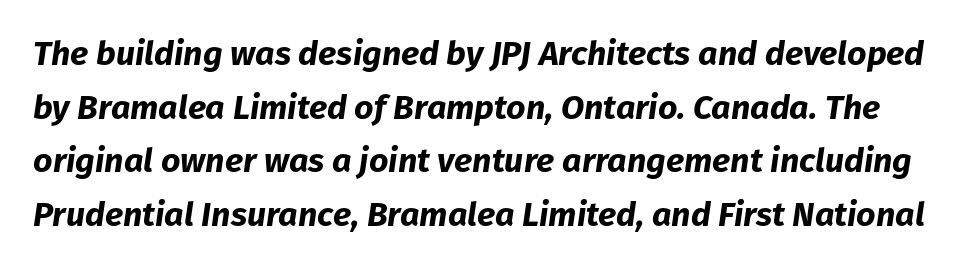
{"italic": "yes", "lean": "right", "slant_degrees": 8, "bold": "yes", "weight": "bold", "width": "normal", "stroke_contrast": "low", "x_height": "medium", "monospaced": "no", "underline": "no", "line_spacing": "normal", "line_spacing_ratio": 1.58, "letter_spacing": "normal", "letter_spacing_em": 0.0, "glyph_px": 34}
